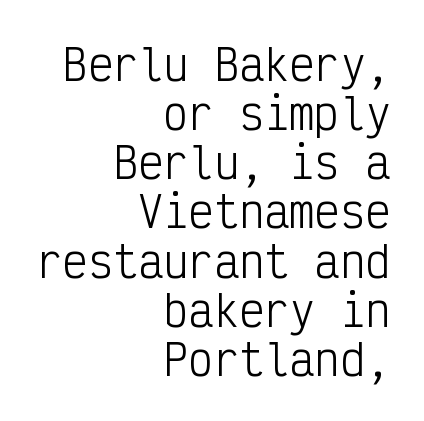
{"serif": "no", "italic": "no", "bold": "no", "weight": "light", "width": "condensed", "stroke_contrast": "low", "x_height": "medium", "monospaced": "yes", "underline": "no", "align": "right", "line_spacing_ratio": 1.17, "letter_spacing": "normal", "letter_spacing_em": 0.0, "glyph_px": 42}
